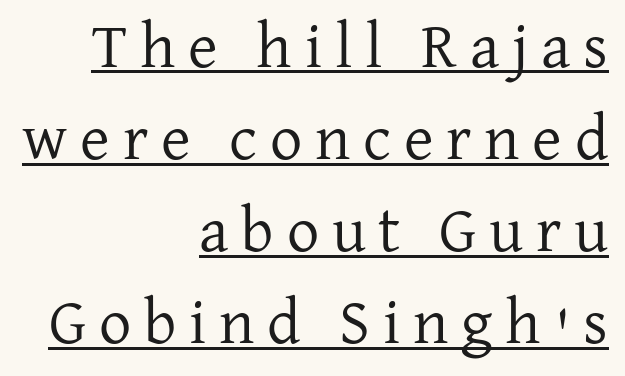
{"serif": "yes", "italic": "no", "bold": "no", "weight": "regular", "width": "normal", "stroke_contrast": "low", "x_height": "medium", "monospaced": "no", "underline": "yes", "align": "right", "line_spacing": "normal", "line_spacing_ratio": 1.44, "letter_spacing": "wide", "letter_spacing_em": 0.2, "glyph_px": 64}
